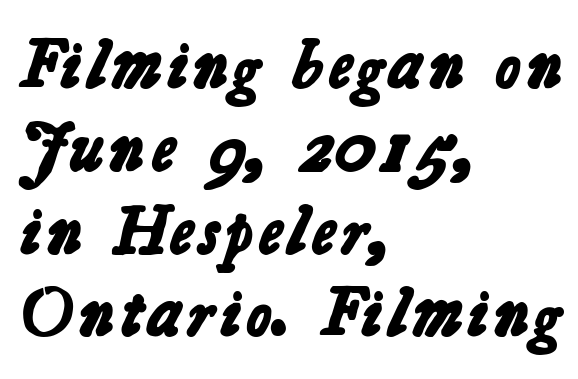
One-word summary of the alignment: left. Grotesque or geometric, the face here clearly has no serifs. Each glyph is drawn with heavy, bold strokes. The letterforms sit shoulder to shoulder at normal distance. Note the varied advance widths — an 'i' is clearly narrower than an 'm'. No word sits above an underline.
